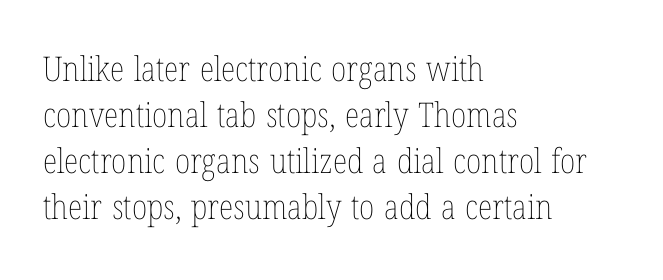
The typesetting does not lean heavy: it is not bold. What's the leading like? Ordinary, nothing unusual. These lines are set flush left with a ragged right edge. Posture: straight, roman, zero tilt. The specimen omits any rule beneath the text block's lines. The letters sit at their default tracking, neither squeezed nor spread.
